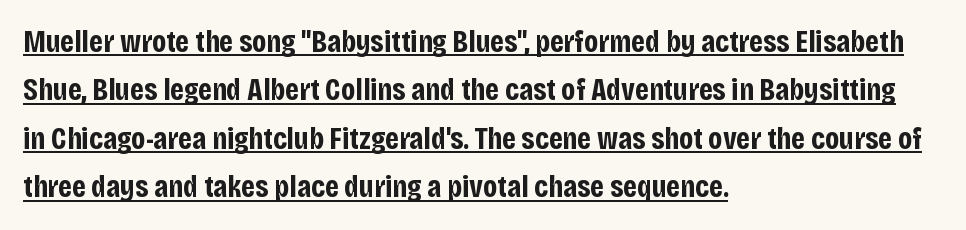
{"serif": "no", "italic": "no", "bold": "yes", "weight": "bold", "width": "condensed", "stroke_contrast": "low", "x_height": "large", "monospaced": "no", "underline": "yes", "align": "left", "line_spacing": "normal", "line_spacing_ratio": 1.56, "letter_spacing": "normal", "letter_spacing_em": 0.0, "glyph_px": 31}
